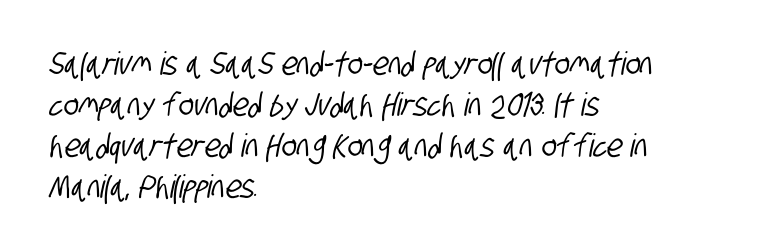
The image shows 32 px condensed sans-serif type; set left-aligned, normal line spacing (1.28x), normal letter spacing, not underlined; low stroke contrast and a large x-height.
